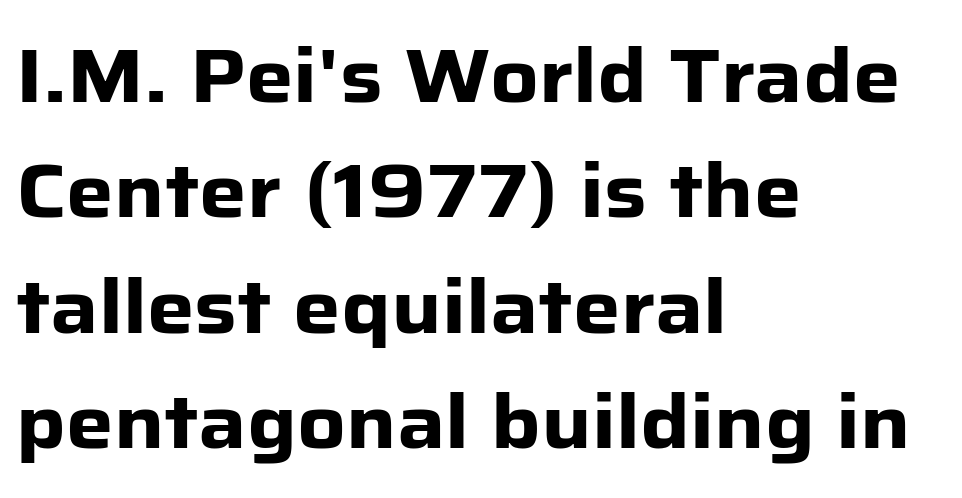
Q: Is the text bold? A: Yes.
Q: Is the text italic (slanted)? A: No, it is upright.
Q: Is the typeface a serif or a sans-serif typeface? A: Sans-serif.
Q: Is the text underlined? A: No.
Q: How is the paragraph aligned? A: Left-aligned.
Q: Is the spacing between letters normal or unusually wide? A: Normal.
Q: Is the spacing between lines tight, normal or loose? A: Normal.
Q: Width (condensed, normal, or wide)? A: Normal.
Q: Stroke contrast? A: Low.
Q: x-height? A: Medium.
Q: Monospaced? A: No.
